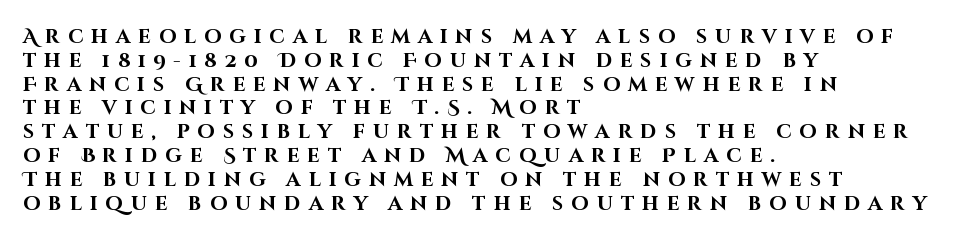
What weight is shown? A full bold with thick strokes. Any mark beneath the type? The region is blank. Which margin do the lines hug? The left one — the right edge is uneven. Loose tracking; the words dissolve into strings of separated letters.
